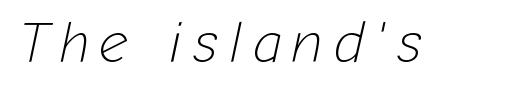
Q: Is the text bold? A: No.
Q: Is the text italic (slanted)? A: Yes, it leans right by about 12 degrees.
Q: Is the text underlined? A: No.
Q: Is the spacing between letters normal or unusually wide? A: Unusually wide.
Q: Width (condensed, normal, or wide)? A: Normal.
Q: Stroke contrast? A: Low.
Q: x-height? A: Medium.
Q: Monospaced? A: No.
